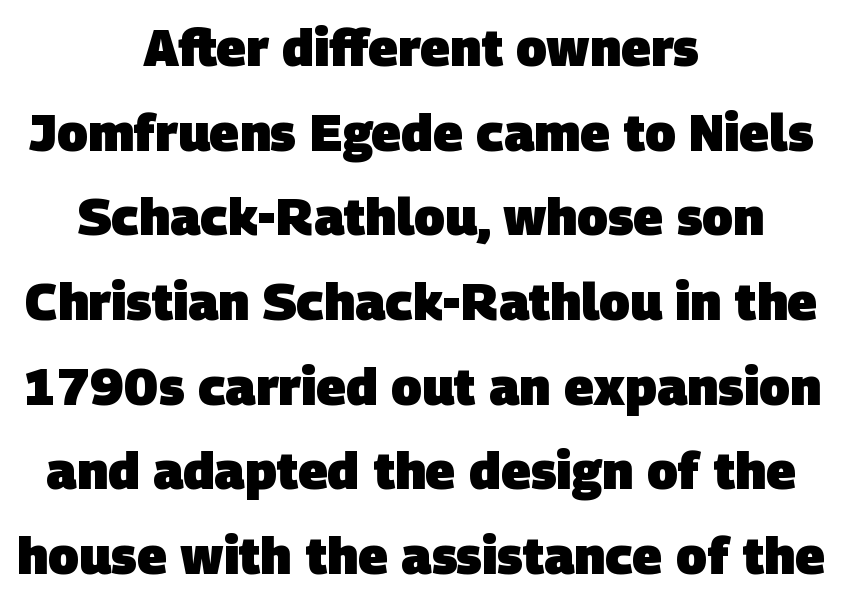
Q: Is the text bold? A: Yes.
Q: Is the typeface a serif or a sans-serif typeface? A: Sans-serif.
Q: Is the text underlined? A: No.
Q: How is the paragraph aligned? A: Centered.
Q: Is the spacing between letters normal or unusually wide? A: Normal.
Q: Is the spacing between lines tight, normal or loose? A: Normal.
Q: Width (condensed, normal, or wide)? A: Normal.
Q: Stroke contrast? A: Low.
Q: x-height? A: Large.
Q: Monospaced? A: No.
